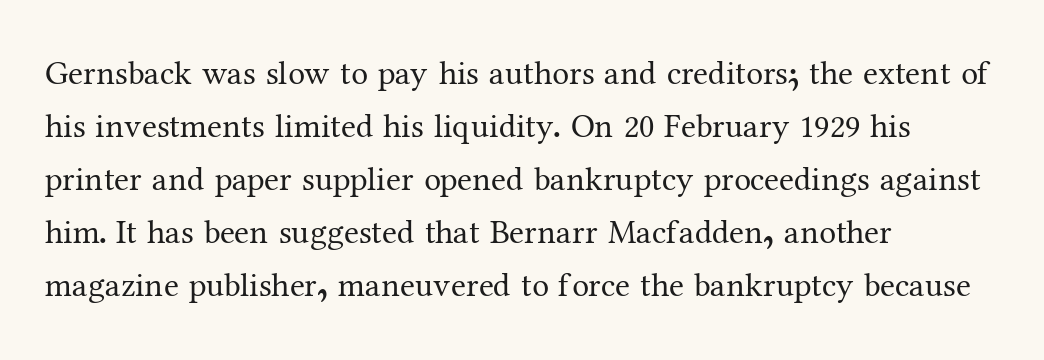
The leading is moderate, giving the passage an even texture. Compared with a centered layout, this one pins lines to the left instead. This rendering leaves character spacing at its baseline value. Notice how the stems are strictly vertical — no italics here.
